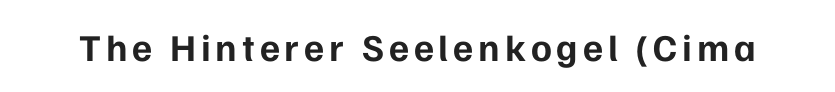
{"serif": "no", "italic": "no", "bold": "yes", "weight": "bold", "width": "normal", "stroke_contrast": "low", "x_height": "medium", "monospaced": "no", "underline": "no", "glyph_px": 38}
